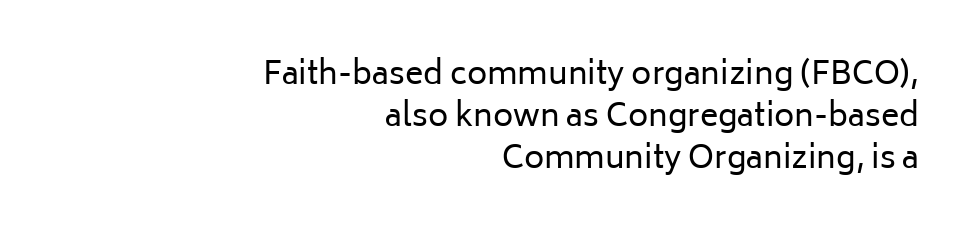
The image shows 31 px regular-weight sans-serif type, upright; set right-aligned, normal line spacing (1.36x), normal letter spacing, not underlined; low stroke contrast and a medium x-height.
